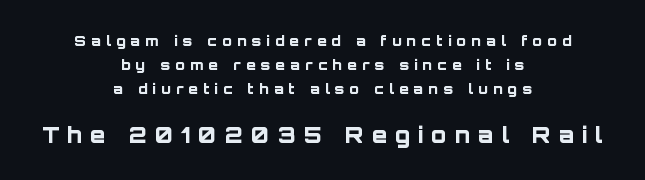
{"italic": "no", "bold": "yes", "underline": "no", "align": "center", "line_spacing": "normal", "line_spacing_ratio": 1.7, "letter_spacing": "wide", "letter_spacing_em": 0.37, "larger_block": "second", "size_ratio": 1.57, "glyph_px": 22}
